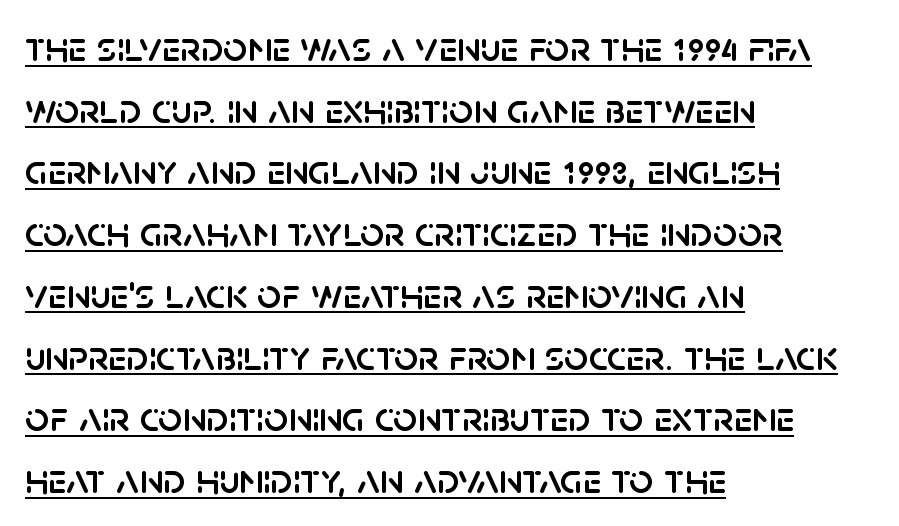
Q: Is the text italic (slanted)? A: No, it is upright.
Q: Is the typeface a serif or a sans-serif typeface? A: Sans-serif.
Q: Is the text underlined? A: Yes.
Q: How is the paragraph aligned? A: Left-aligned.
Q: Is the spacing between letters normal or unusually wide? A: Normal.
Q: Is the spacing between lines tight, normal or loose? A: Normal.
Q: Width (condensed, normal, or wide)? A: Normal.
Q: Stroke contrast? A: Low.
Q: x-height? A: Large.
Q: Monospaced? A: No.
